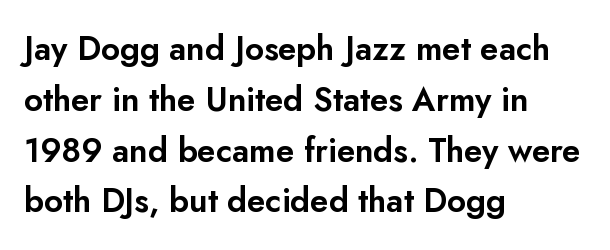
The glyphs are unaccompanied by any horizontal stroke below them. This sample uses an upright cut, with every glyph sitting square on the baseline. Typographically, this falls in the sans-serif category. Glyph-to-glyph distance matches everyday printed text. The face used here is proportionally spaced, like ordinary book or web type. Every row of glyphs begins at an identical x-position on the left.
